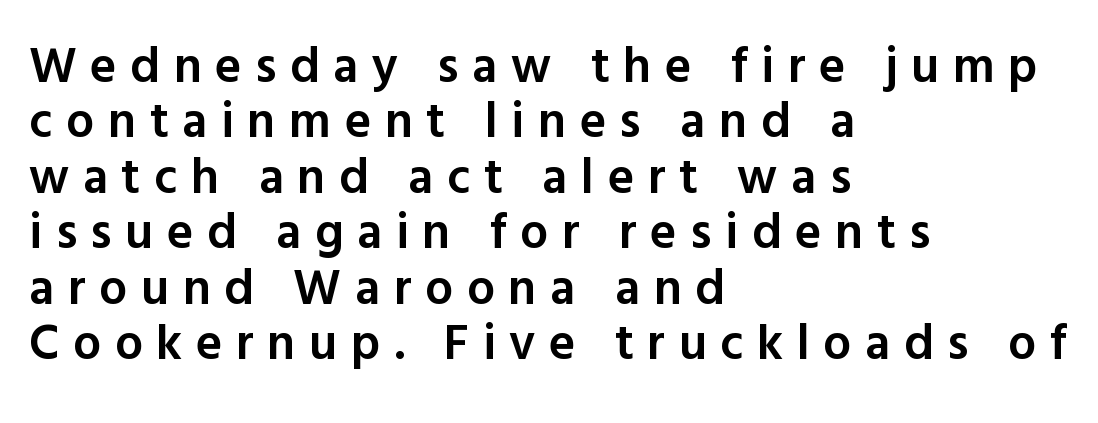
{"serif": "no", "italic": "no", "bold": "semi", "weight": "semibold", "width": "normal", "x_height": "medium", "monospaced": "no", "underline": "no", "align": "left", "line_spacing": "tight", "line_spacing_ratio": 1.11, "letter_spacing": "wide", "letter_spacing_em": 0.27, "glyph_px": 50}
